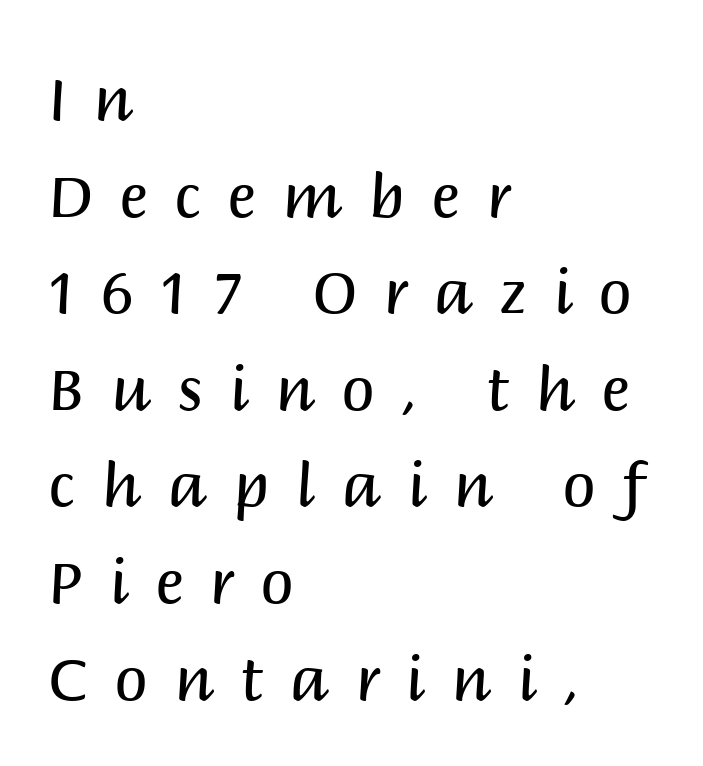
The image shows 60 px regular-weight sans-serif type; set left-aligned, normal line spacing (1.61x), unusually wide letter spacing (+0.44 em), not underlined; medium stroke contrast and a large x-height.
